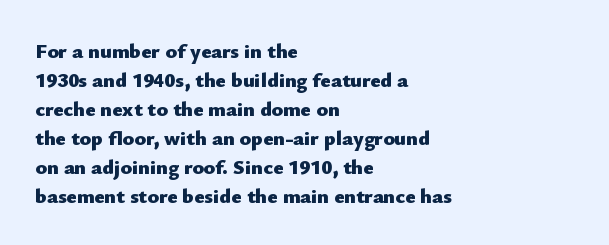
The lines are quadded left. These lines keep a tight, regular rhythm from letter to letter. The gap between lines stays unmarked. It's the straight-up-and-down kind of type. The rendering uses a moderate line-height, typical for paragraphs. Pretty heavy lettering here — definitely bold.
